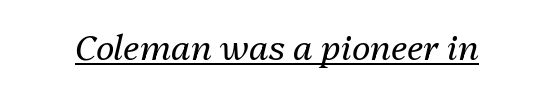
{"italic": "yes", "lean": "right", "slant_degrees": 13, "bold": "no", "weight": "regular", "width": "normal", "stroke_contrast": "medium", "x_height": "medium", "monospaced": "no", "underline": "yes", "letter_spacing": "normal", "letter_spacing_em": 0.0, "glyph_px": 35}
